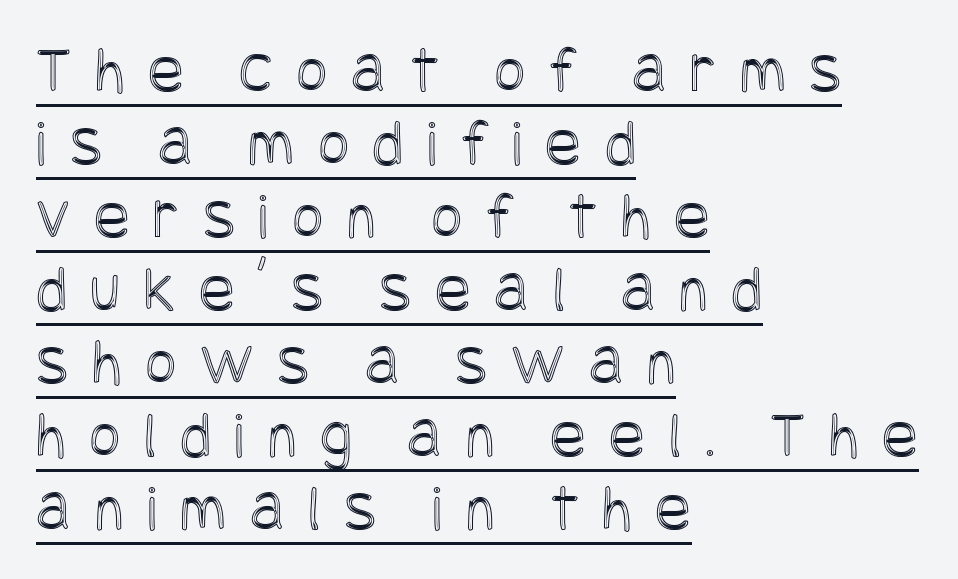
Q: Is the text italic (slanted)? A: No, it is upright.
Q: Is the text underlined? A: Yes.
Q: How is the paragraph aligned? A: Left-aligned.
Q: Is the spacing between letters normal or unusually wide? A: Unusually wide.
Q: Is the spacing between lines tight, normal or loose? A: Tight.
Q: Width (condensed, normal, or wide)? A: Condensed.
Q: x-height? A: Large.
